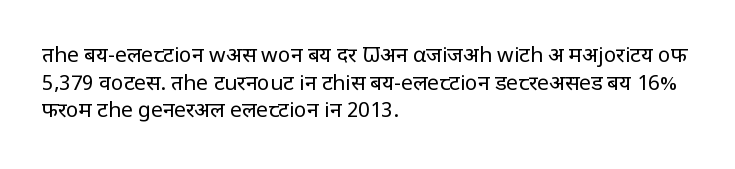
{"italic": "no", "bold": "no", "underline": "no", "align": "left", "line_spacing": "normal", "line_spacing_ratio": 1.32, "letter_spacing": "normal", "letter_spacing_em": 0.0, "glyph_px": 21}
